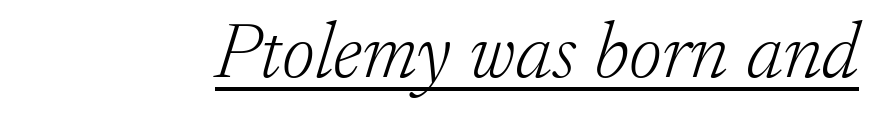
{"serif": "yes", "italic": "yes", "lean": "right", "slant_degrees": 17, "bold": "no", "weight": "light", "width": "normal", "stroke_contrast": "low", "x_height": "small", "monospaced": "no", "underline": "yes", "letter_spacing": "normal", "letter_spacing_em": 0.0, "glyph_px": 80}
